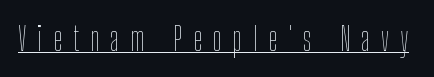
{"italic": "no", "bold": "no", "weight": "thin", "width": "condensed", "stroke_contrast": "low", "x_height": "medium", "monospaced": "no", "underline": "yes", "letter_spacing": "wide", "letter_spacing_em": 0.33, "glyph_px": 33}
